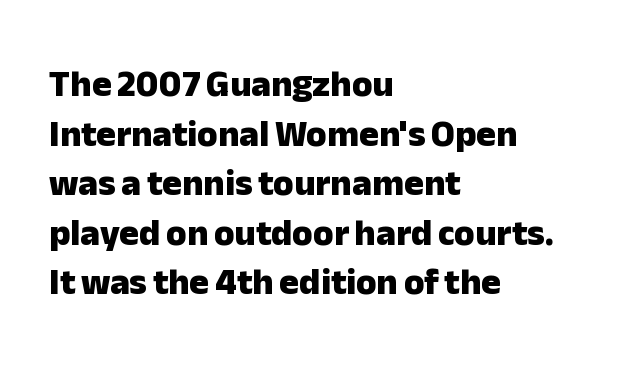
Between one letter and the next there's only the usual sliver of space. Normally led — the rows are evenly, conventionally spaced. The space beneath each line is pristine and unruled. This sample uses a sans-serif face. Here the designer chose a conventional face with non-uniform glyph widths.
